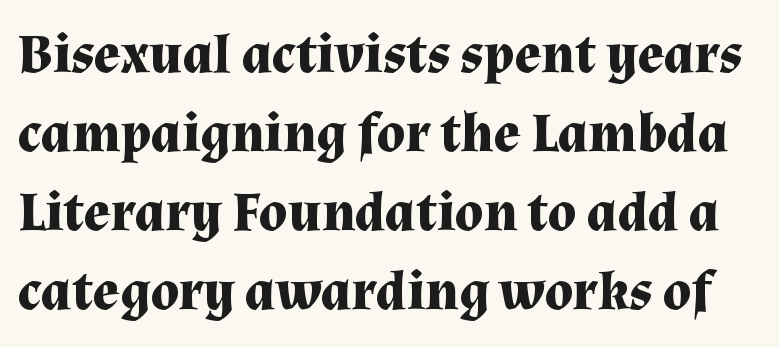
The image shows 56 px bold serif type, upright; set normal line spacing (1.41x), normal letter spacing, not underlined; medium stroke contrast and a medium x-height.
